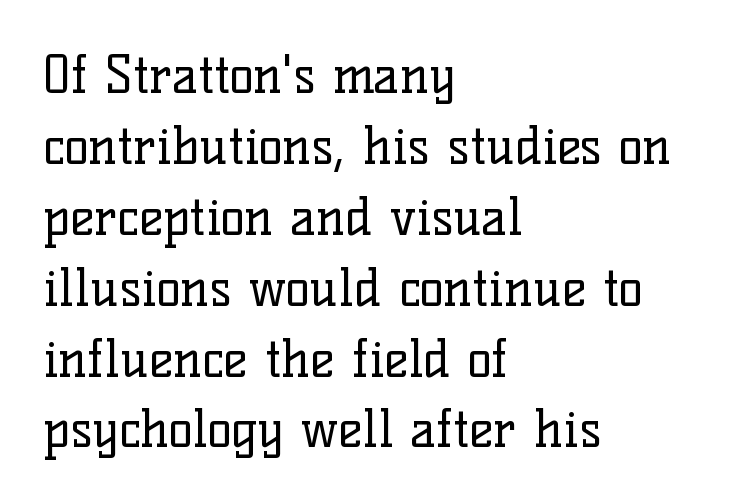
Horizontally, the lines are justified to the leading edge only. The passage shown is not bold in any degree. Descender tails drop into unmarked territory. Summary of vertical rhythm: regular, with standard interline spacing.
